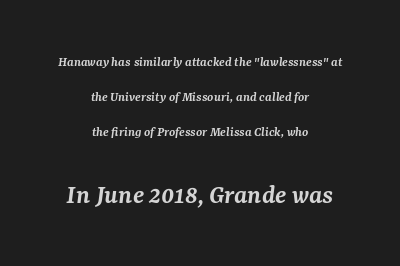
{"serif": "yes", "italic": "yes", "lean": "right", "slant_degrees": 7, "bold": "semi", "weight": "semibold", "width": "normal", "stroke_contrast": "medium", "x_height": "medium", "monospaced": "no", "underline": "no", "align": "center", "line_spacing": "loose", "line_spacing_ratio": 2.49, "letter_spacing": "normal", "letter_spacing_em": 0.0, "larger_block": "second", "size_ratio": 2.0, "glyph_px": 28}
